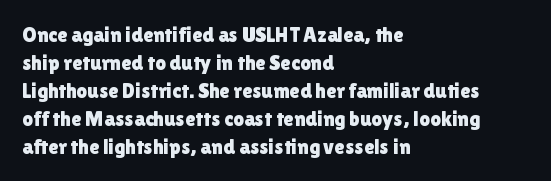
Q: Is the text italic (slanted)? A: No, it is upright.
Q: Is the text underlined? A: No.
Q: How is the paragraph aligned? A: Left-aligned.
Q: Is the spacing between letters normal or unusually wide? A: Normal.
Q: Is the spacing between lines tight, normal or loose? A: Normal.
